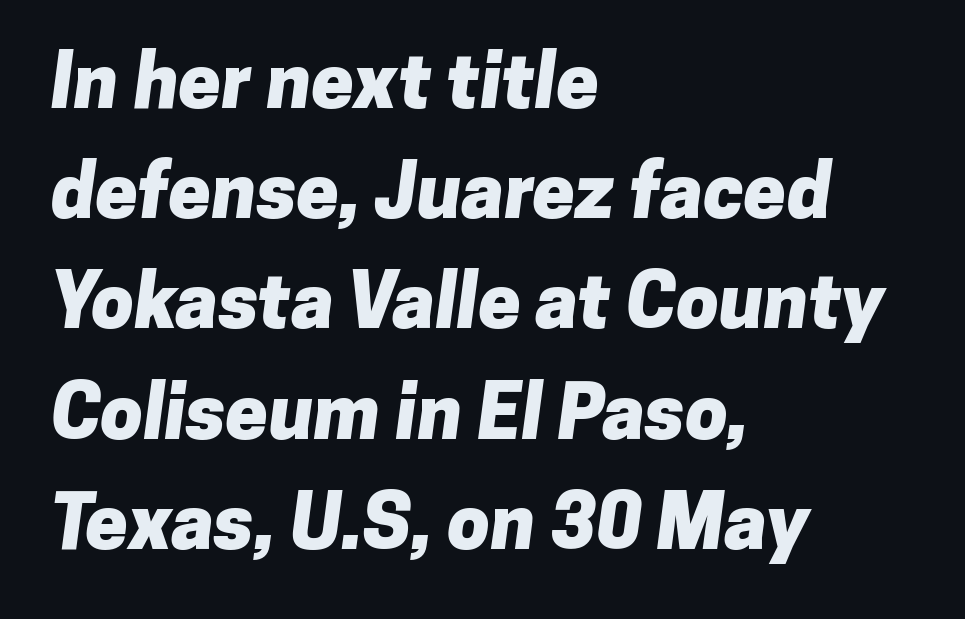
The image shows 76 px heavy sans-serif type; set left-aligned, normal line spacing (1.45x), normal letter spacing, not underlined; low stroke contrast and a medium x-height.
